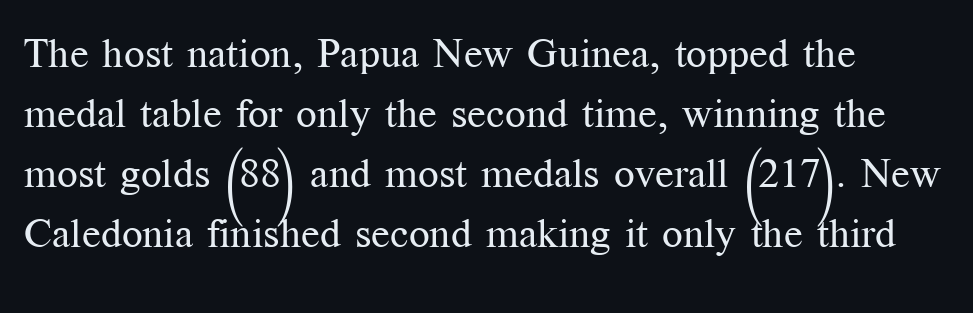
The image shows 41 px regular-weight serif type, upright; set left-aligned, normal line spacing (1.46x), normal letter spacing, not underlined; medium stroke contrast and a medium x-height.
